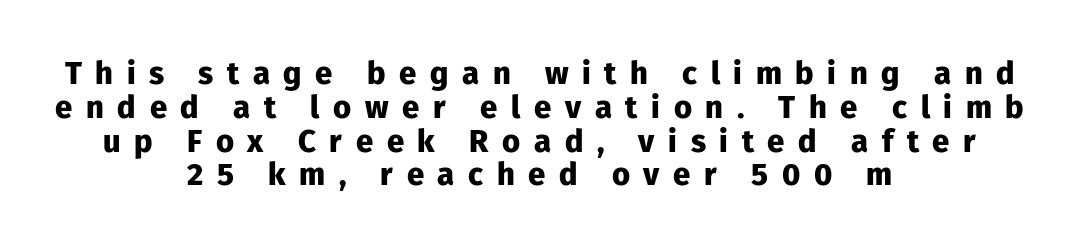
{"serif": "no", "italic": "no", "bold": "yes", "weight": "heavy", "width": "normal", "stroke_contrast": "low", "x_height": "medium", "monospaced": "no", "underline": "no", "align": "center", "line_spacing": "tight", "line_spacing_ratio": 1.09, "letter_spacing": "wide", "letter_spacing_em": 0.44, "glyph_px": 31}
